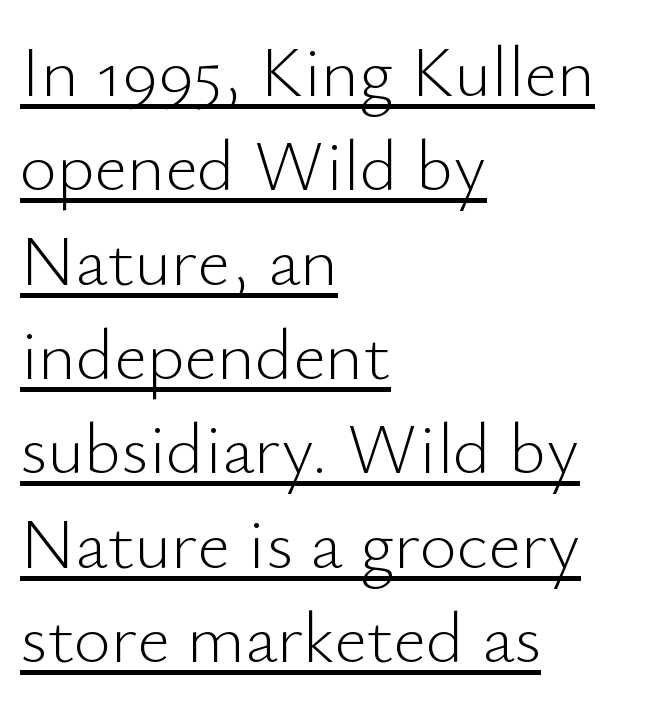
The image shows 72 px light sans-serif type, upright; set left-aligned, normal line spacing (1.31x), normal letter spacing, underlined; low stroke contrast and a small x-height.
